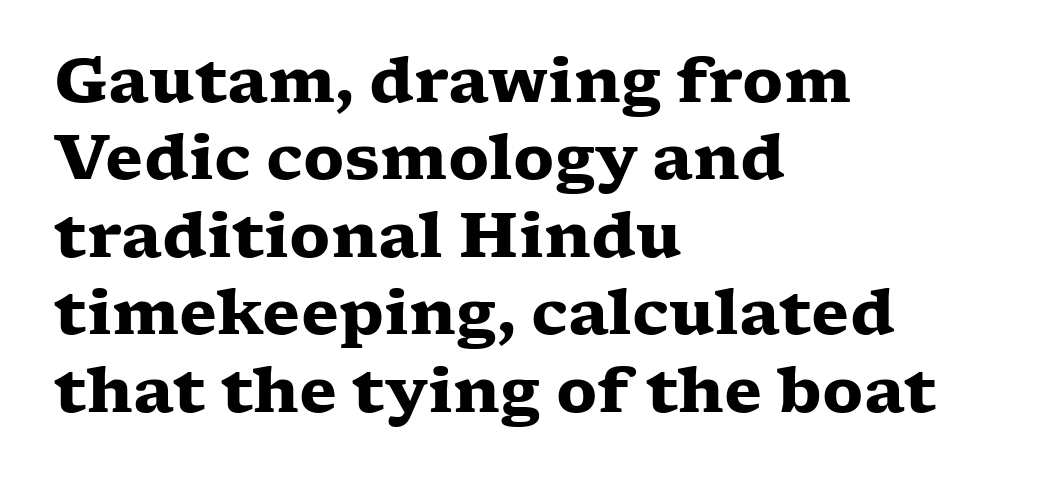
Does the leading feel generous? No, just average. Regarding serifs, this sample has them. Do the characters align in a grid? No, the font is proportional. A clean baseline with only descenders dipping below it. The gaps between neighbouring characters are ordinary and unremarkable. The passage shown is emphatically bold.
